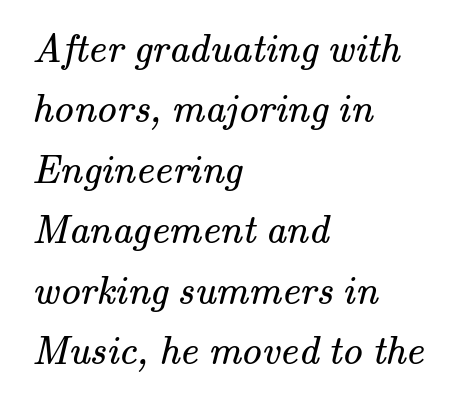
The image shows 40 px regular-weight serif type; set left-aligned, normal line spacing (1.51x), normal letter spacing, not underlined; medium stroke contrast and a small x-height.
